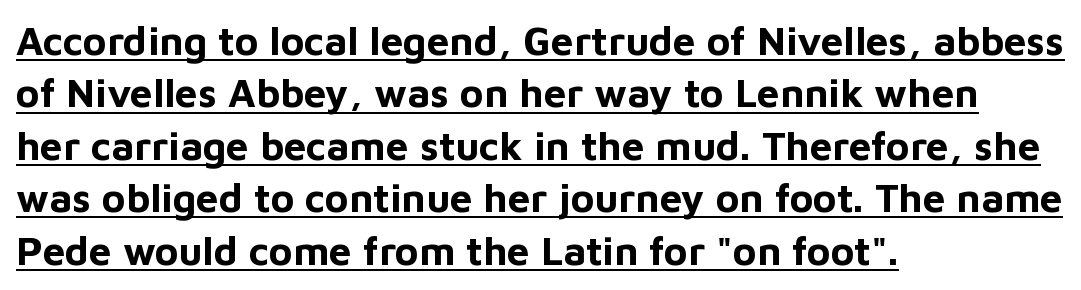
Q: Is the text bold? A: Yes.
Q: Is the text italic (slanted)? A: No, it is upright.
Q: Is the typeface a serif or a sans-serif typeface? A: Sans-serif.
Q: Is the text underlined? A: Yes.
Q: How is the paragraph aligned? A: Left-aligned.
Q: Is the spacing between letters normal or unusually wide? A: Normal.
Q: Is the spacing between lines tight, normal or loose? A: Normal.
Q: Width (condensed, normal, or wide)? A: Normal.
Q: Stroke contrast? A: Low.
Q: x-height? A: Medium.
Q: Monospaced? A: No.
